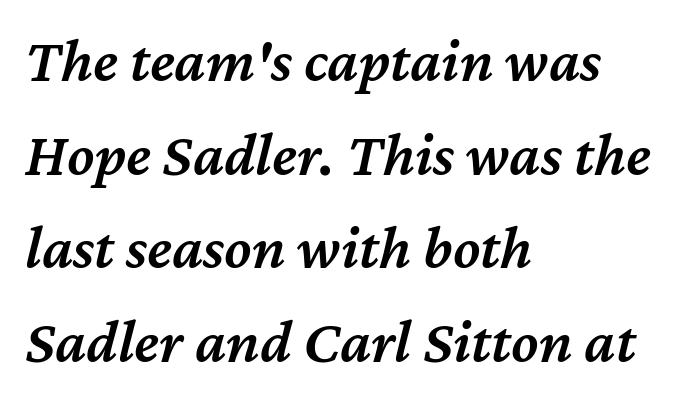
The image shows 62 px semibold type, italic (leaning right); set left-aligned, normal line spacing (1.51x), normal letter spacing, not underlined; medium stroke contrast and a medium x-height.
